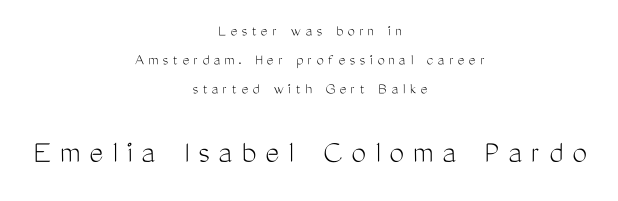
{"serif": "no", "italic": "no", "bold": "no", "weight": "light", "width": "condensed", "stroke_contrast": "medium", "x_height": "medium", "monospaced": "no", "underline": "no", "align": "center", "line_spacing_ratio": 1.82, "letter_spacing": "wide", "letter_spacing_em": 0.28, "larger_block": "second", "size_ratio": 2.06, "glyph_px": 33}
